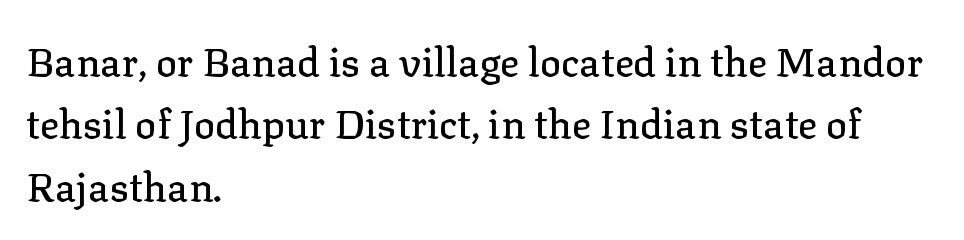
The passage shown is typeset with a serif family. Anything drawn beneath the words? Only blank space. Short and long lines alike share a common starting point at left. Vertically, the passage feels balanced, rows spaced as you'd expect. Caption: standard tracking, unaltered. Style check: upright.
